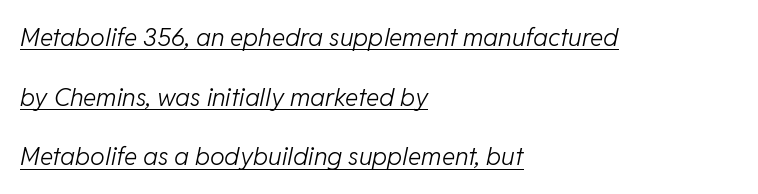
{"italic": "yes", "lean": "right", "slant_degrees": 11, "bold": "no", "underline": "yes", "align": "left", "line_spacing": "loose", "line_spacing_ratio": 2.39, "letter_spacing": "normal", "letter_spacing_em": 0.0, "glyph_px": 25}
